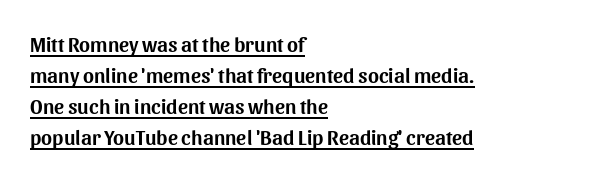
The image shows 21 px text type, upright; set left-aligned, normal line spacing (1.48x), normal letter spacing, underlined.
